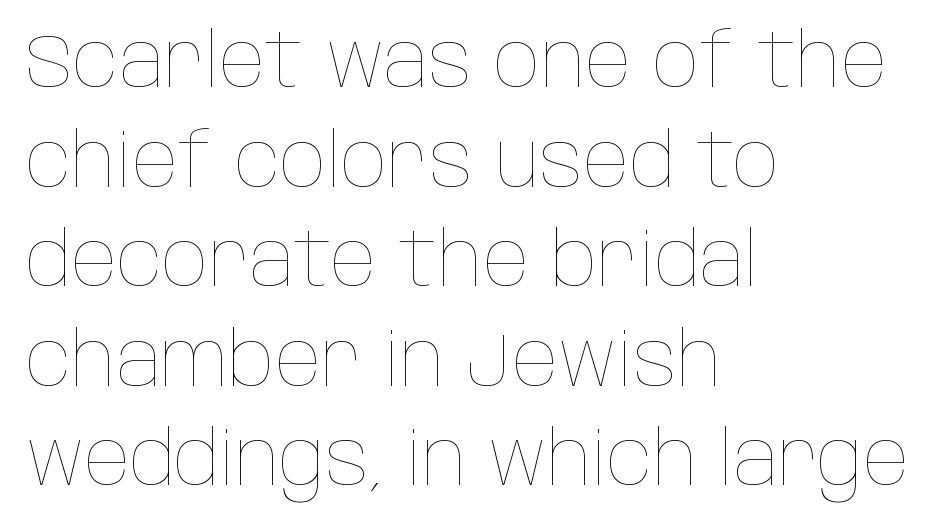
{"italic": "no", "bold": "no", "weight": "thin", "width": "condensed", "stroke_contrast": "low", "x_height": "large", "monospaced": "no", "underline": "no", "align": "left", "line_spacing": "normal", "line_spacing_ratio": 1.31, "letter_spacing": "normal", "letter_spacing_em": 0.0, "glyph_px": 76}
